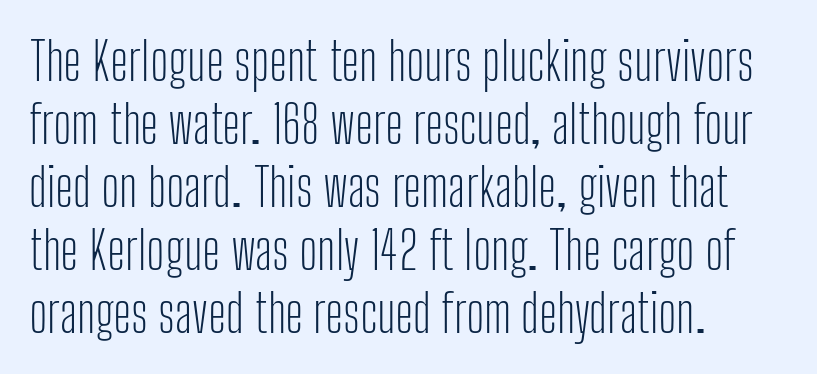
The image shows 52 px light, condensed sans-serif type, upright; set left-aligned, line spacing 1.21x, normal letter spacing, not underlined; low stroke contrast and a medium x-height.
